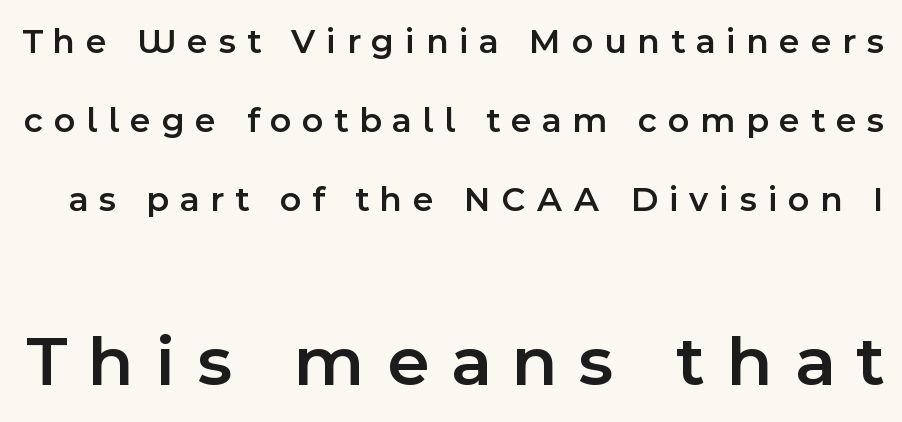
{"serif": "no", "italic": "no", "bold": "semi", "weight": "semibold", "width": "normal", "x_height": "medium", "monospaced": "no", "underline": "no", "line_spacing": "loose", "line_spacing_ratio": 2.2, "letter_spacing": "wide", "letter_spacing_em": 0.3, "larger_block": "second", "size_ratio": 2.03, "glyph_px": 73}
